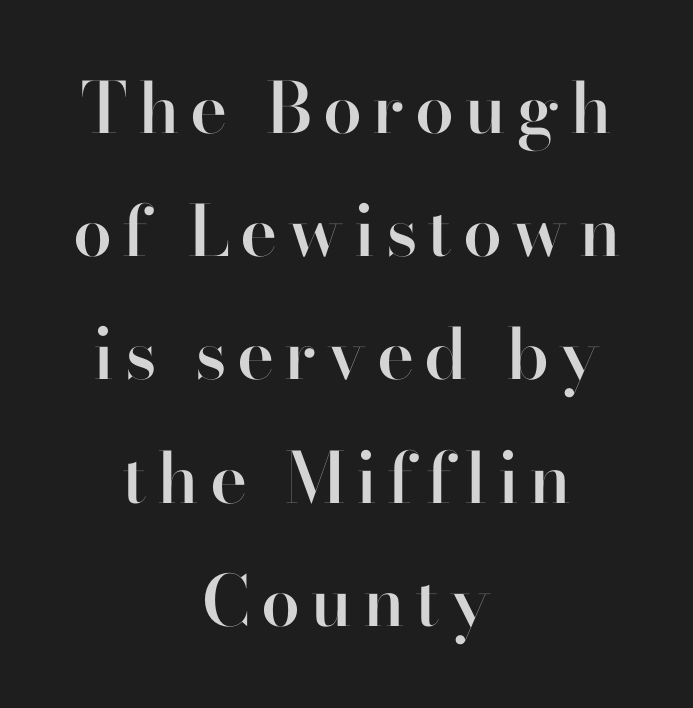
{"serif": "no", "italic": "no", "bold": "semi", "weight": "semibold", "width": "normal", "stroke_contrast": "high", "x_height": "small", "monospaced": "no", "underline": "no", "align": "center", "line_spacing_ratio": 1.76, "glyph_px": 70}
